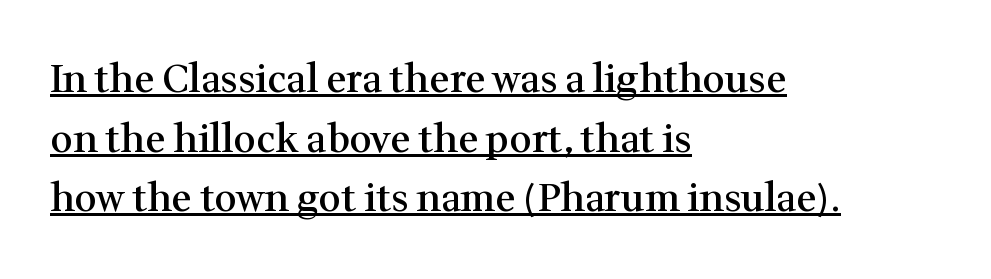
The image shows 39 px semibold serif type, upright; set left-aligned, normal line spacing (1.53x), normal letter spacing, underlined; medium stroke contrast and a medium x-height.
